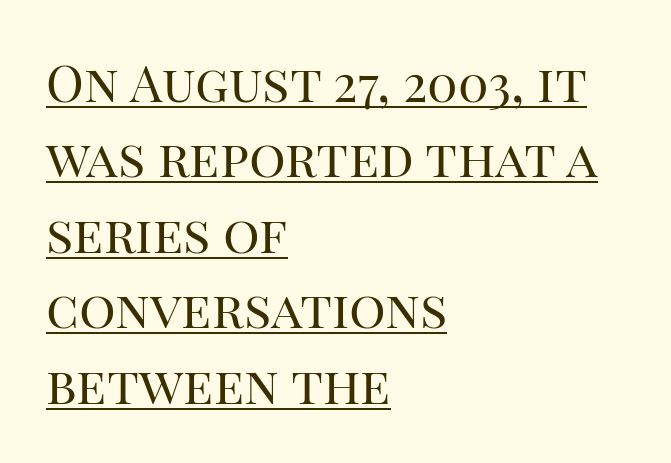
Q: Is the text bold? A: No.
Q: Is the text italic (slanted)? A: No, it is upright.
Q: Is the typeface a serif or a sans-serif typeface? A: Serif.
Q: Is the text underlined? A: Yes.
Q: How is the paragraph aligned? A: Left-aligned.
Q: Is the spacing between letters normal or unusually wide? A: Normal.
Q: Is the spacing between lines tight, normal or loose? A: Normal.
Q: Width (condensed, normal, or wide)? A: Normal.
Q: Stroke contrast? A: High.
Q: x-height? A: Large.
Q: Monospaced? A: No.
